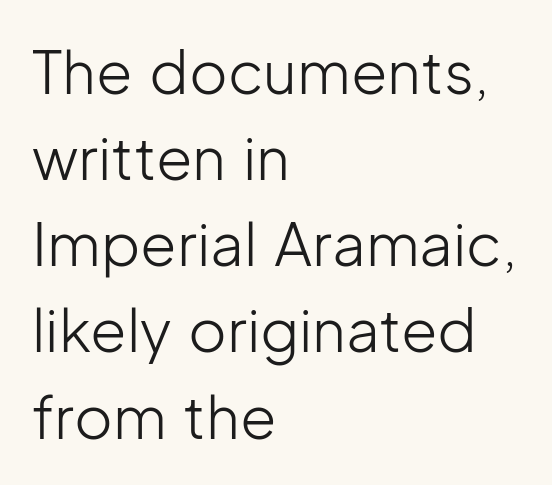
{"serif": "no", "italic": "no", "bold": "no", "weight": "light", "width": "normal", "stroke_contrast": "low", "x_height": "medium", "monospaced": "no", "underline": "no", "align": "left", "line_spacing": "normal", "line_spacing_ratio": 1.46, "letter_spacing": "normal", "letter_spacing_em": 0.0, "glyph_px": 59}
